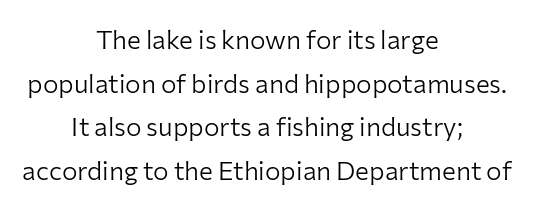
Q: Is the text bold? A: No.
Q: Is the text italic (slanted)? A: No, it is upright.
Q: Is the text underlined? A: No.
Q: How is the paragraph aligned? A: Centered.
Q: Is the spacing between letters normal or unusually wide? A: Normal.
Q: Is the spacing between lines tight, normal or loose? A: Normal.
